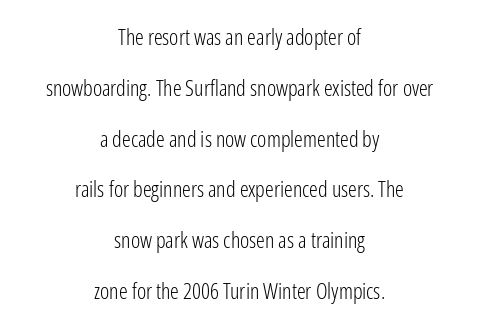
Tall strokes in this sample are plumb rather than angled. Which margin do the lines hug? Neither — every line sits in the middle. Descenders are the only things crossing below the line. No heavy texture on the line: the type isn't bold. One glance says open: line gaps are wider than usual.
